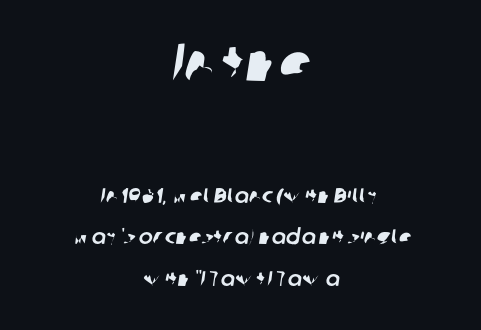
Nothing unusual about the tracking: characters are spaced as the font intends. Type size steps down from the first block to the second. Is the block centered? Yes — each line is placed symmetrically about the middle. Do the characters align in a grid? No, the font is proportional.
